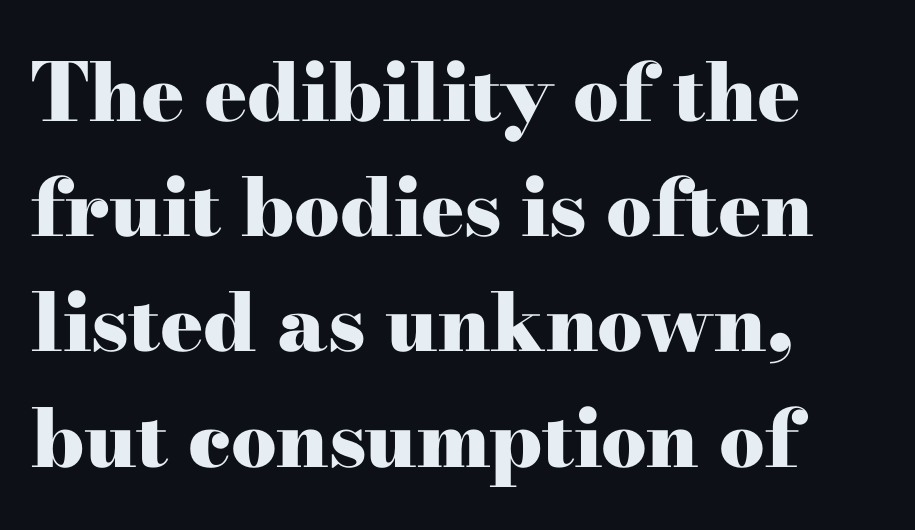
The zone under the glyphs is completely vacant. Set as a true bold cut, around the 700 mark. The face used here is seriffed, in the tradition of book romans. The passage shown stacks its lines at a standard gap. These lines were composed using upright roman letters. Inter-character spacing is left at the font's built-in metrics.
